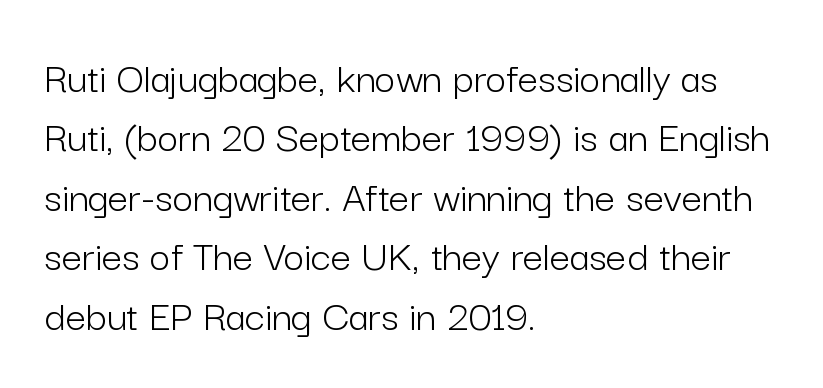
Q: Is the text bold? A: No.
Q: Is the text italic (slanted)? A: No, it is upright.
Q: Is the typeface a serif or a sans-serif typeface? A: Sans-serif.
Q: Is the text underlined? A: No.
Q: How is the paragraph aligned? A: Left-aligned.
Q: Is the spacing between letters normal or unusually wide? A: Normal.
Q: Is the spacing between lines tight, normal or loose? A: Normal.
Q: Width (condensed, normal, or wide)? A: Normal.
Q: Stroke contrast? A: Low.
Q: x-height? A: Medium.
Q: Monospaced? A: No.
